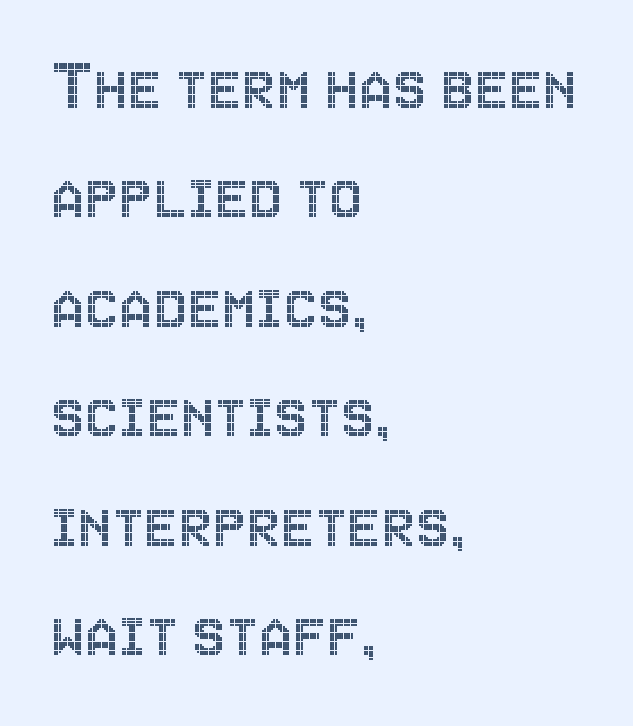
Left-aligned paragraph, ragged on the right. Style check: upright. Is there much room between lines? A standard amount, neither cramped nor airy. Rule under the text: the space is simply empty. Nobody touched the tracking dial on this one. The face used here is proportionally spaced, like ordinary book or web type.
